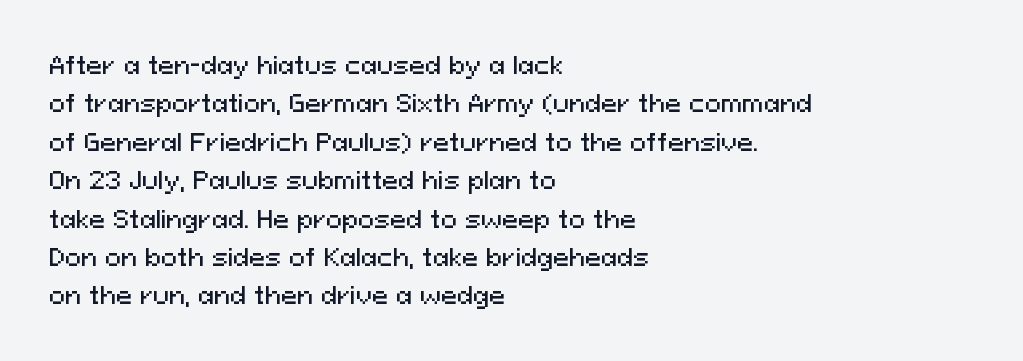
How would I describe the line gaps? Plain and ordinary. Teacher's note: observe the even left margin — that is flush-left alignment. Decoration check: the copy has no underline. Characters follow at the spacing the type designer built in. Is there any slant? The stems are plumb.
